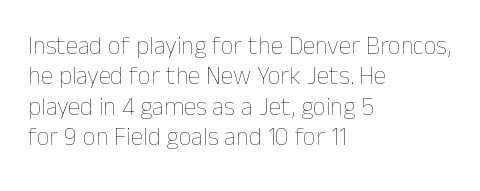
Nope, not italic — everything's standing straight. Only glyphs here, with clear space below each row. Leftover space on each line is placed entirely after the last word. The gaps between neighbouring characters are ordinary and unremarkable. A light-to-regular cut is what we see here.
